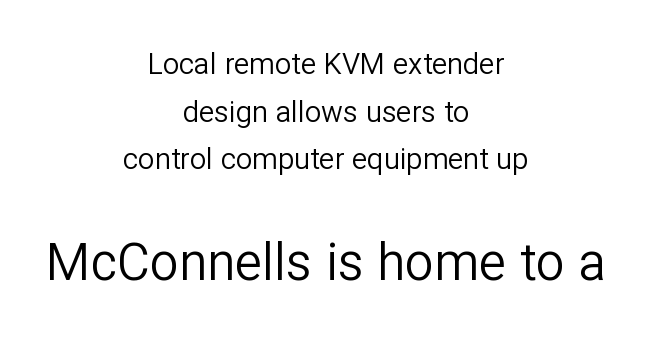
Character widths vary here, with narrow letters taking less room than wide ones. What's the leading like? Ordinary, nothing unusual. This sample uses a sans-serif face. Notice how the stems are strictly vertical — no italics here. The gaps between neighbouring characters are ordinary and unremarkable.
